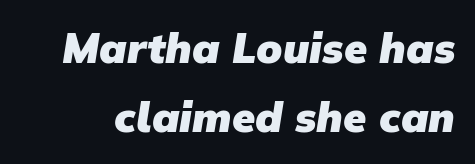
Q: Is the text bold? A: Yes.
Q: Is the typeface a serif or a sans-serif typeface? A: Sans-serif.
Q: Is the text underlined? A: No.
Q: Is the spacing between letters normal or unusually wide? A: Normal.
Q: Is the spacing between lines tight, normal or loose? A: Normal.
Q: Width (condensed, normal, or wide)? A: Normal.
Q: Stroke contrast? A: Low.
Q: x-height? A: Medium.
Q: Monospaced? A: No.
